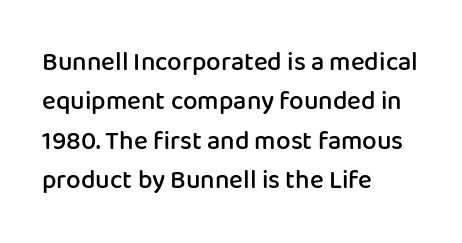
{"italic": "no", "bold": "semi", "underline": "no", "align": "left", "line_spacing": "normal", "line_spacing_ratio": 1.51, "letter_spacing": "normal", "letter_spacing_em": 0.0, "glyph_px": 26}
